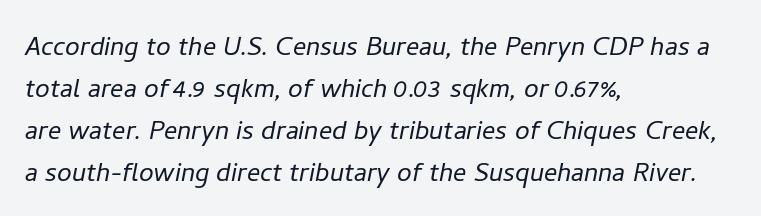
Q: Is the text bold? A: No.
Q: Is the text italic (slanted)? A: Yes, it leans right by about 11 degrees.
Q: Is the text underlined? A: No.
Q: How is the paragraph aligned? A: Left-aligned.
Q: Is the spacing between letters normal or unusually wide? A: Normal.
Q: Is the spacing between lines tight, normal or loose? A: Normal.
Q: Width (condensed, normal, or wide)? A: Normal.
Q: Stroke contrast? A: Low.
Q: x-height? A: Medium.
Q: Monospaced? A: No.
